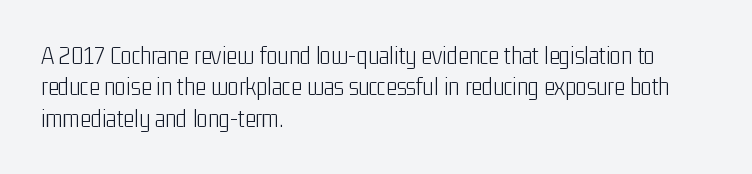
What stands out about the letter spacing? Nothing — it is the standard amount. The rendering anchors every line to the left-hand side. A light-to-regular cut is what we see here. Ordinary non-slanted type is in use.
